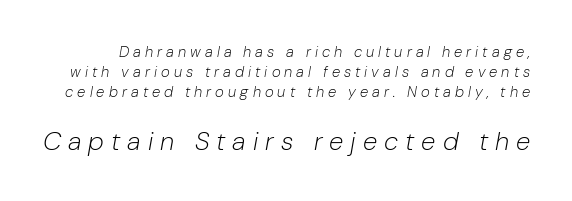
Q: Is the text bold? A: No.
Q: Is the text italic (slanted)? A: Yes, it leans right by about 10 degrees.
Q: Is the text underlined? A: No.
Q: Is the spacing between letters normal or unusually wide? A: Unusually wide.
Q: Is the spacing between lines tight, normal or loose? A: Normal.
Q: Which block of text is set in a larger size, the first (top) or the second (bottom)? A: The second (bottom) one.
